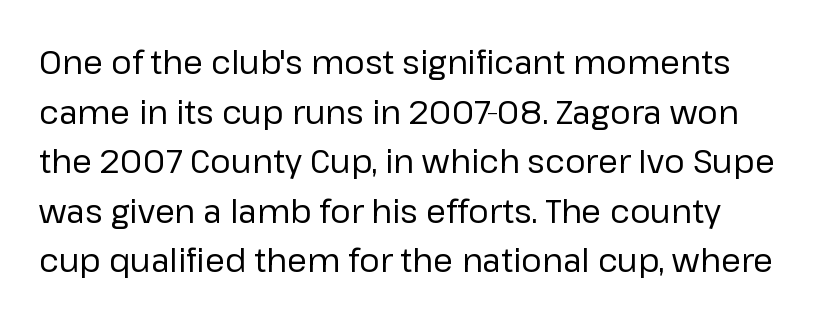
The image shows 32 px regular-weight sans-serif type, upright; set normal line spacing (1.55x), normal letter spacing, not underlined; low stroke contrast and a medium x-height.
